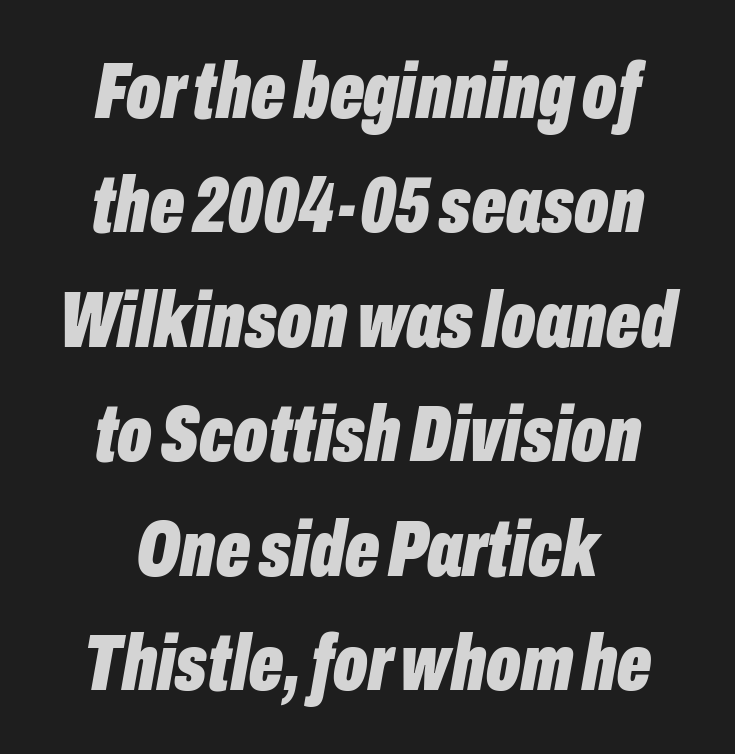
Q: Is the text bold? A: Yes.
Q: Is the text italic (slanted)? A: Yes, it leans right by about 10 degrees.
Q: Is the text underlined? A: No.
Q: How is the paragraph aligned? A: Centered.
Q: Is the spacing between letters normal or unusually wide? A: Normal.
Q: Is the spacing between lines tight, normal or loose? A: Normal.
Q: Width (condensed, normal, or wide)? A: Condensed.
Q: Stroke contrast? A: Low.
Q: x-height? A: Medium.
Q: Monospaced? A: No.
